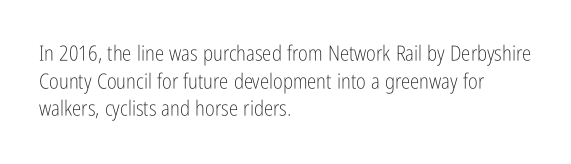
{"italic": "no", "bold": "no", "underline": "no", "align": "left", "line_spacing": "normal", "line_spacing_ratio": 1.32, "letter_spacing": "normal", "letter_spacing_em": 0.0, "glyph_px": 21}
